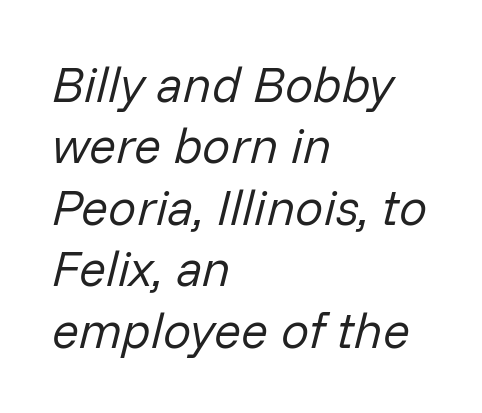
The image shows 50 px regular-weight type, italic (leaning right); set left-aligned, line spacing 1.23x, normal letter spacing, not underlined; low stroke contrast and a medium x-height.
